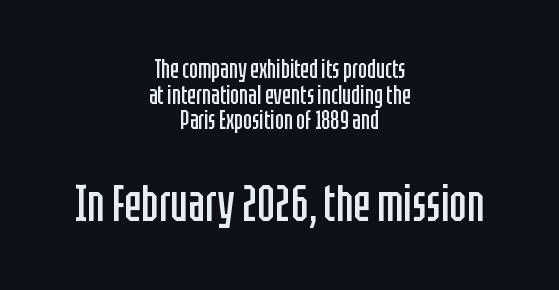
A typesetter would call this proportional, since set widths differ per character. This rendering features lettering with no underline. Both edges are ragged and mirror each other, which tells us the setting is centered. The face looks like a standard text weight, possibly lighter.
